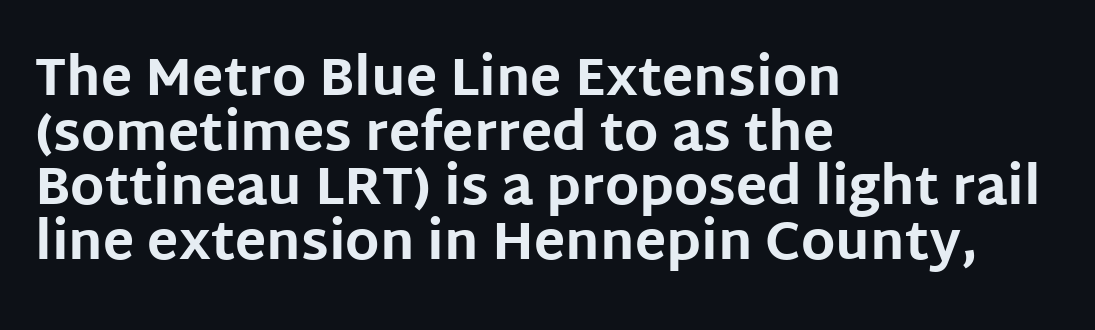
The image shows 52 px bold sans-serif type, upright; set left-aligned, tight line spacing (1.05x), normal letter spacing, not underlined; low stroke contrast and a large x-height.
